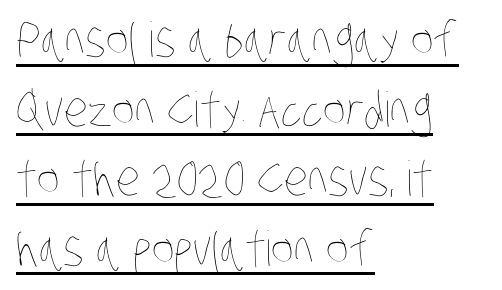
Caption: lettering with a line underneath. This rendering uses left alignment, leaving the right contour irregular. Varying glyph widths throughout — classic text-font behaviour. Glyph-to-glyph distance matches everyday printed text.
